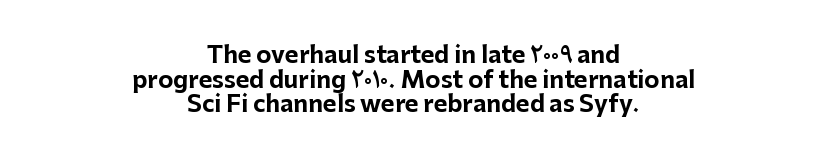
The image shows 23 px bold type, upright; set centered, tight line spacing (1.07x), normal letter spacing, not underlined.
